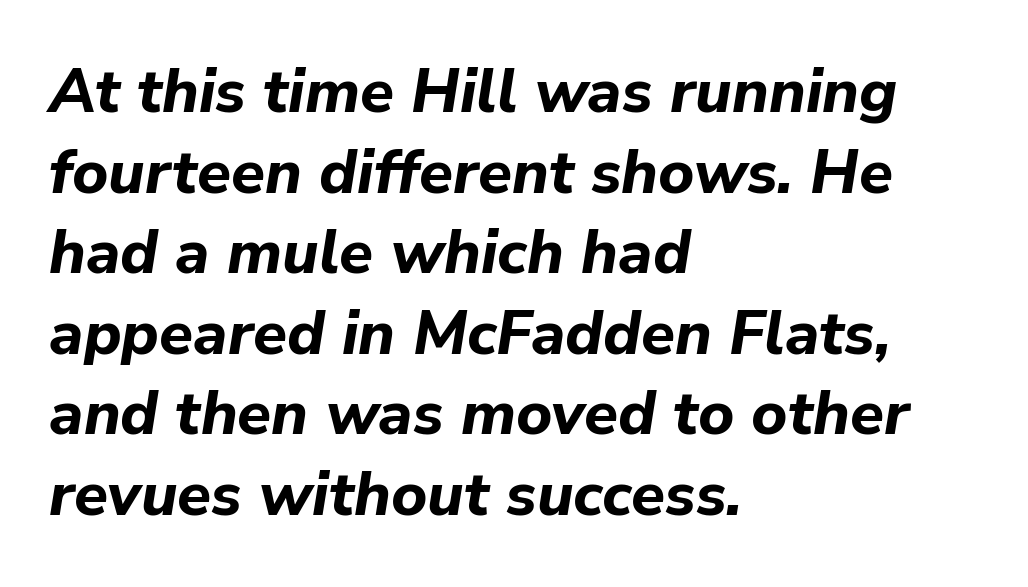
The image shows 62 px bold type, italic (leaning right); set left-aligned, normal line spacing (1.3x), normal letter spacing, not underlined; low stroke contrast and a medium x-height.
